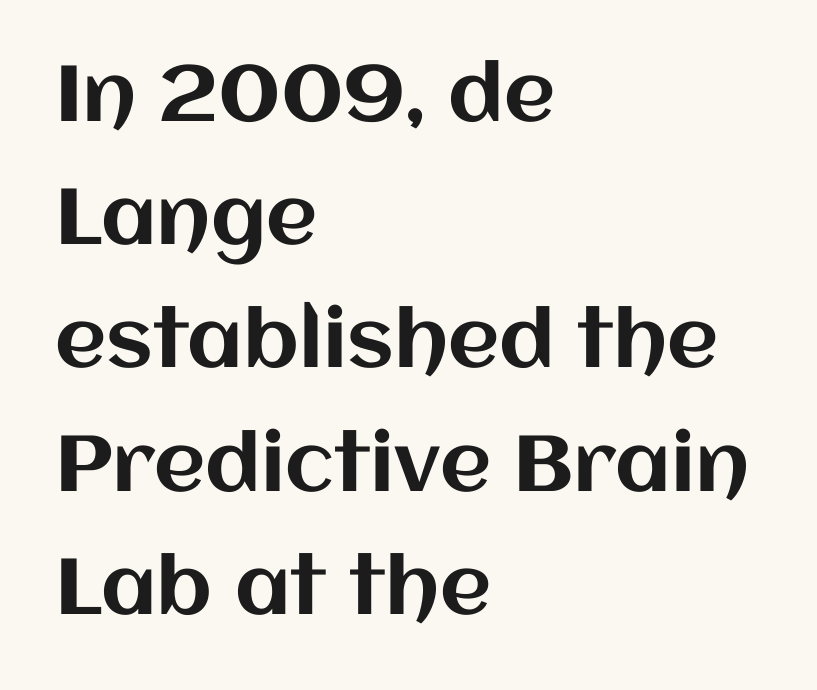
Q: Is the text italic (slanted)? A: No, it is upright.
Q: Is the text underlined? A: No.
Q: How is the paragraph aligned? A: Left-aligned.
Q: Is the spacing between letters normal or unusually wide? A: Normal.
Q: Is the spacing between lines tight, normal or loose? A: Normal.
Q: Width (condensed, normal, or wide)? A: Normal.
Q: Stroke contrast? A: Medium.
Q: x-height? A: Large.
Q: Monospaced? A: No.
